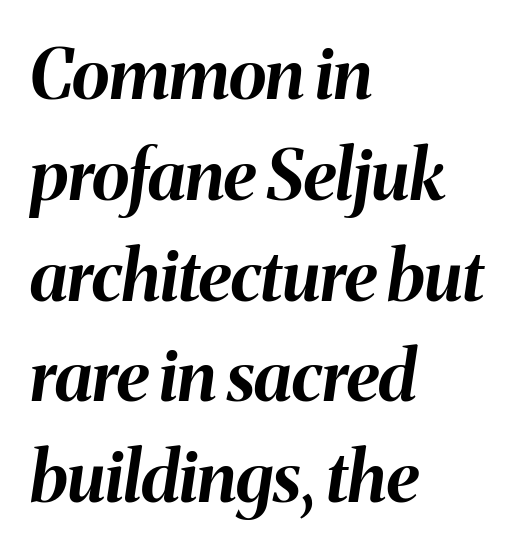
{"italic": "yes", "lean": "right", "slant_degrees": 8, "bold": "yes", "weight": "bold", "width": "normal", "stroke_contrast": "medium", "x_height": "medium", "monospaced": "no", "underline": "no", "align": "left", "line_spacing": "normal", "line_spacing_ratio": 1.44, "letter_spacing": "normal", "letter_spacing_em": 0.0, "glyph_px": 70}
